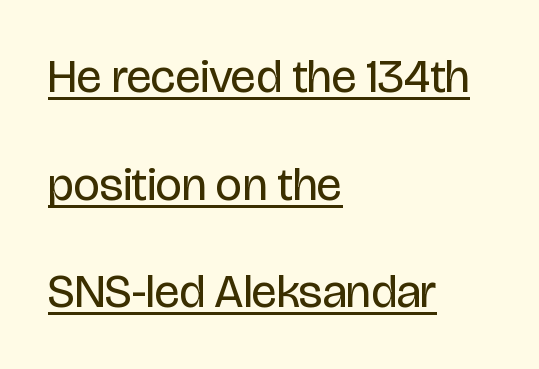
Q: Is the text bold? A: No.
Q: Is the text italic (slanted)? A: No, it is upright.
Q: Is the typeface a serif or a sans-serif typeface? A: Sans-serif.
Q: Is the text underlined? A: Yes.
Q: How is the paragraph aligned? A: Left-aligned.
Q: Is the spacing between letters normal or unusually wide? A: Normal.
Q: Is the spacing between lines tight, normal or loose? A: Loose.
Q: Width (condensed, normal, or wide)? A: Condensed.
Q: Stroke contrast? A: Low.
Q: x-height? A: Large.
Q: Monospaced? A: No.
